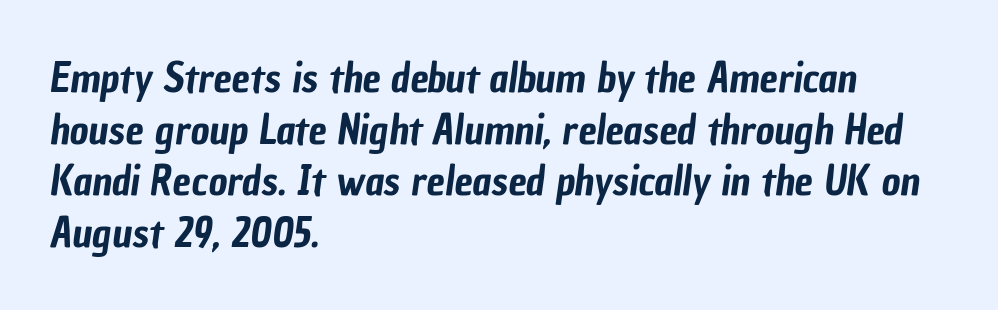
{"serif": "no", "width": "condensed", "stroke_contrast": "low", "x_height": "medium", "monospaced": "no", "underline": "no", "align": "left", "line_spacing": "normal", "line_spacing_ratio": 1.26, "letter_spacing": "normal", "letter_spacing_em": 0.0, "glyph_px": 41}
